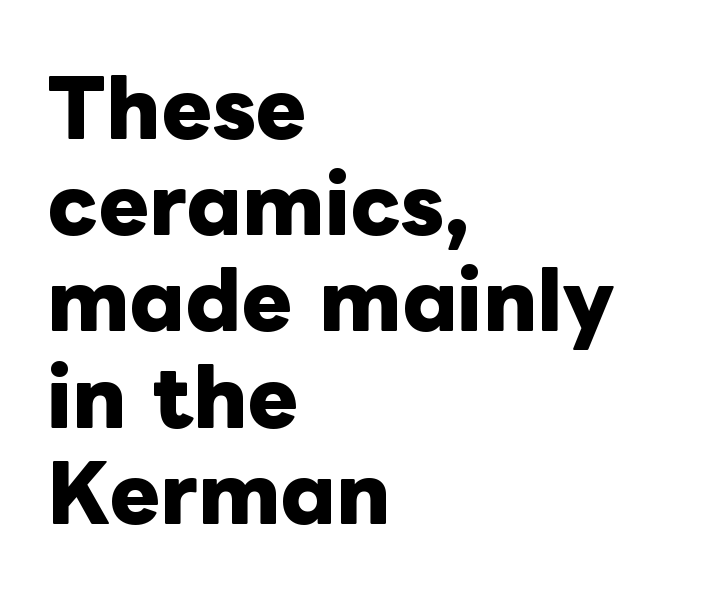
{"italic": "no", "bold": "yes", "weight": "heavy", "width": "normal", "stroke_contrast": "low", "x_height": "medium", "monospaced": "no", "underline": "no", "align": "left", "line_spacing": "normal", "line_spacing_ratio": 1.25, "letter_spacing": "normal", "letter_spacing_em": 0.0, "glyph_px": 77}
